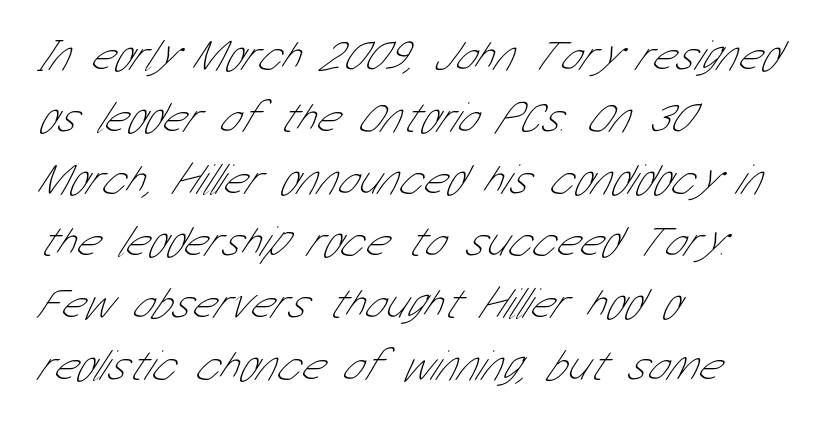
A student would call this left alignment; a typographer would say flush left, rag right. The face used here is a sans, in the tradition of grotesques and geometrics. Spacing between characters is what you'd get straight out of the box. Type without underlining. Think of a printed novel: that variable character pitch is what you see here.
